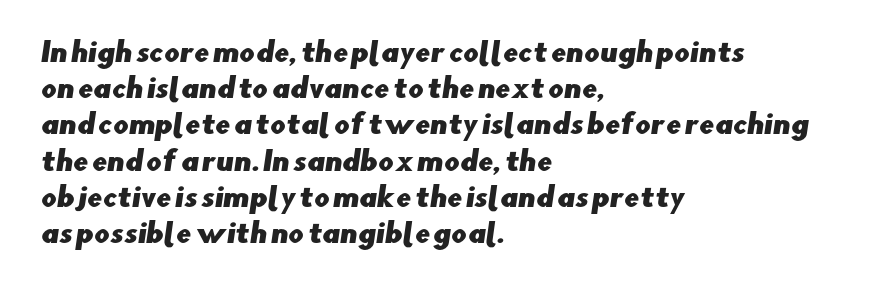
{"underline": "no", "align": "left", "line_spacing": "normal", "line_spacing_ratio": 1.34, "letter_spacing": "normal", "letter_spacing_em": 0.0, "glyph_px": 27}
